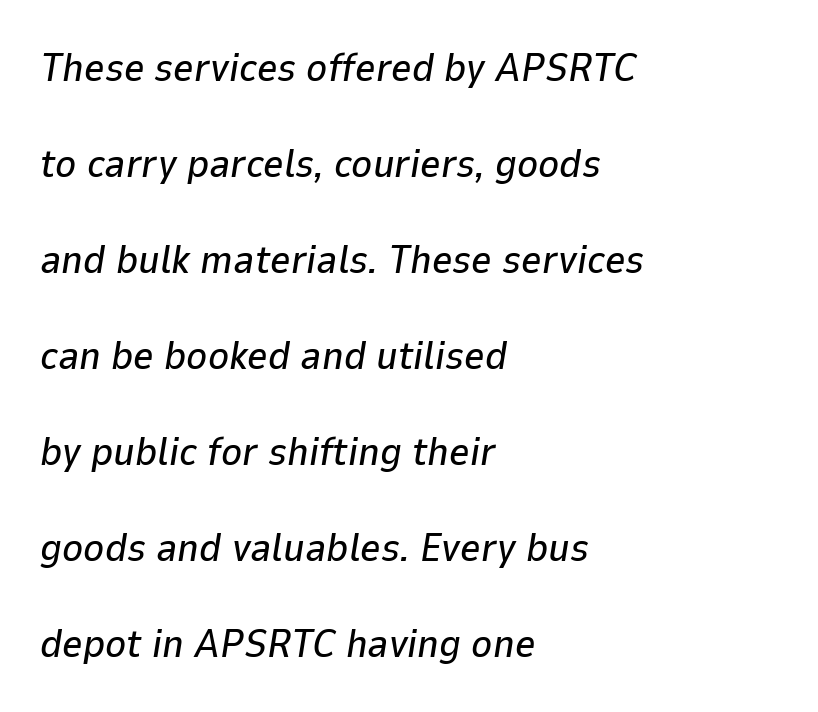
Q: Is the text italic (slanted)? A: Yes, it leans right by about 9 degrees.
Q: Is the text underlined? A: No.
Q: How is the paragraph aligned? A: Left-aligned.
Q: Is the spacing between letters normal or unusually wide? A: Normal.
Q: Is the spacing between lines tight, normal or loose? A: Loose.
Q: Width (condensed, normal, or wide)? A: Normal.
Q: Stroke contrast? A: Low.
Q: x-height? A: Medium.
Q: Monospaced? A: No.
